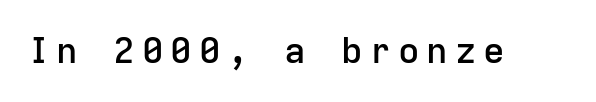
Think of a typewriter: that constant character pitch is what you see here. The glyphs have the mass of a demibold cut, below bold. Check under the words: just untouched page. Posture: straight, roman, zero tilt.
